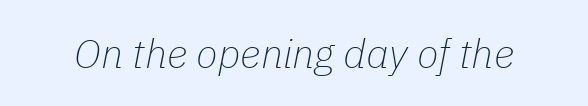
The image shows 40 px thin type, italic (leaning right); set normal letter spacing, not underlined; low stroke contrast and a medium x-height.
